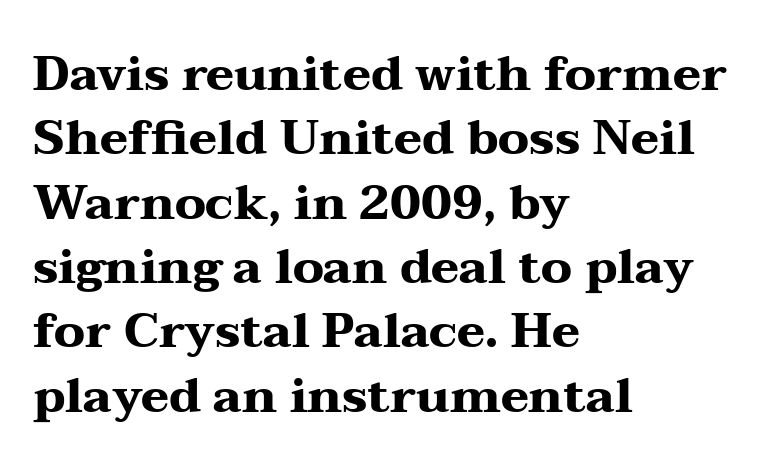
The space directly below the letters is spotless. This sample uses an upright cut, with every glyph sitting square on the baseline. Looks like regular typesetting: each glyph gets only the width it needs. Weight check: bold — yes, fully. Each line starts at the same left margin while the right side varies.
